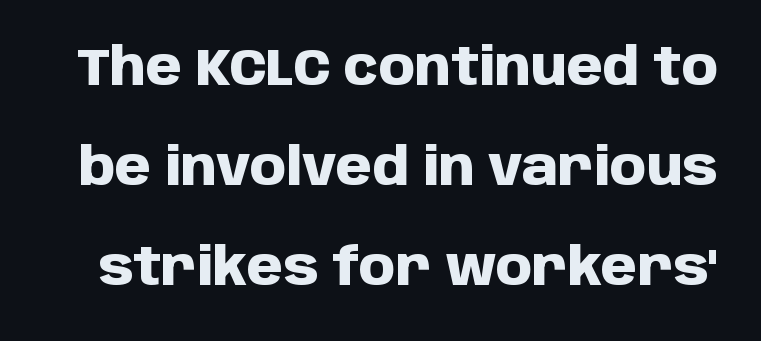
The image shows 52 px heavy sans-serif type, upright; set loose line spacing (1.92x), normal letter spacing, not underlined; low stroke contrast and a large x-height.
